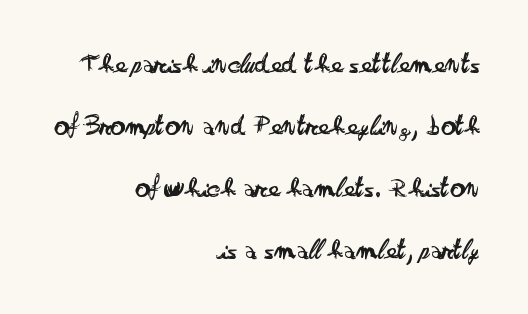
The image shows 29 px regular-weight, wide sans-serif type, upright; set right-aligned, loose line spacing (2.14x), normal letter spacing, not underlined; low stroke contrast and a small x-height.
